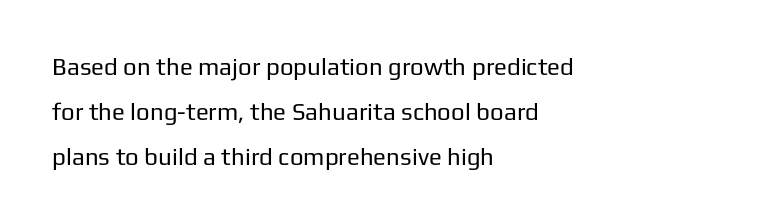
The image shows 24 px text type, upright; set left-aligned, line spacing 1.87x, normal letter spacing, not underlined.
